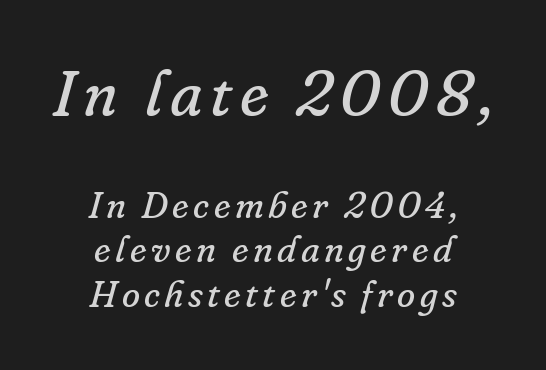
The image shows 64 px regular-weight serif type, italic (leaning right); set centered, line spacing 1.21x, not underlined; the first (top) block is 1.73x larger; low stroke contrast and a small x-height.
